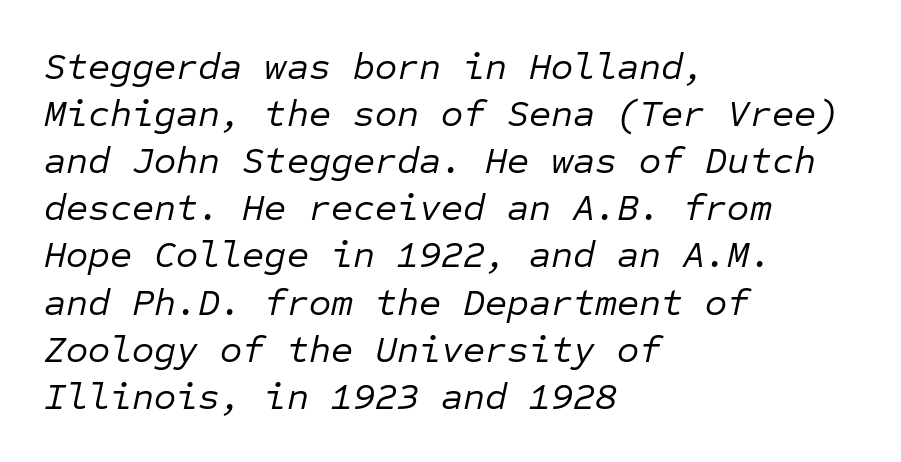
{"italic": "yes", "lean": "right", "slant_degrees": 12, "bold": "no", "weight": "regular", "width": "normal", "stroke_contrast": "low", "x_height": "medium", "monospaced": "yes", "underline": "no", "align": "left", "line_spacing_ratio": 1.24, "letter_spacing": "normal", "letter_spacing_em": 0.0, "glyph_px": 38}
